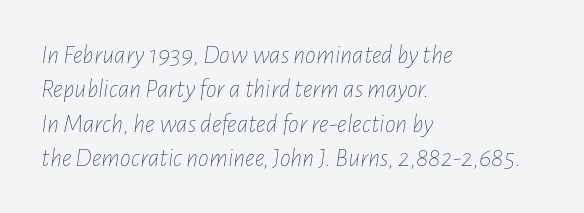
{"italic": "yes", "lean": "right", "slant_degrees": 7, "bold": "no", "underline": "no", "align": "left", "line_spacing": "normal", "line_spacing_ratio": 1.27, "letter_spacing": "normal", "letter_spacing_em": 0.0, "glyph_px": 27}
